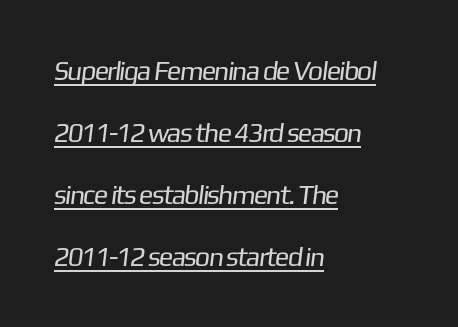
{"bold": "no", "underline": "yes", "align": "left", "line_spacing": "loose", "line_spacing_ratio": 2.3, "letter_spacing": "normal", "letter_spacing_em": 0.0, "glyph_px": 27}
